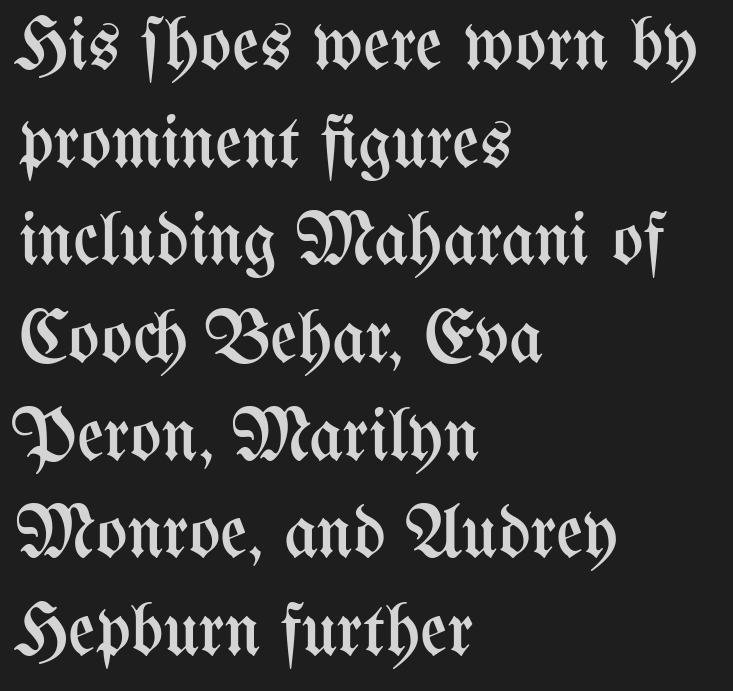
The image shows 74 px regular-weight, condensed type, upright; set left-aligned, normal line spacing (1.32x), normal letter spacing, not underlined; medium stroke contrast and a medium x-height.
